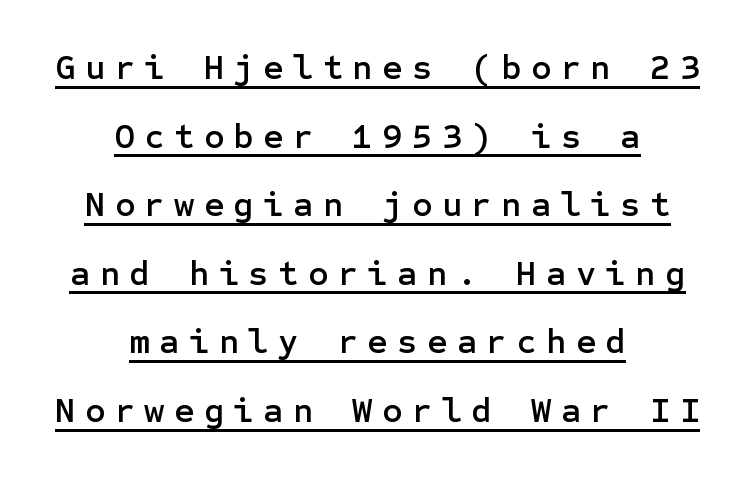
The image shows 35 px sans-serif type, upright; set centered, loose line spacing (1.96x), unusually wide letter spacing (+0.27 em), underlined; low stroke contrast and a medium x-height.
